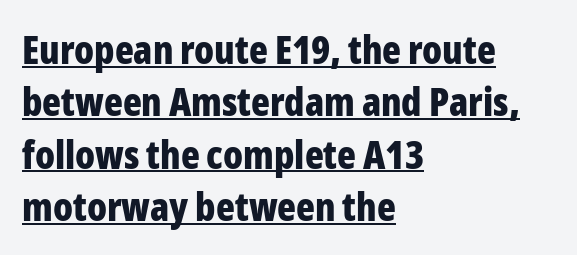
The typography opts for an upright posture over an oblique one. Interline gaps are of average width in this sample. The letters sit at their default tracking, neither squeezed nor spread. Does a line run under the words? Yes, clearly. A sans-serif font was chosen for this passage. The rag falls on the right side of this text block.
